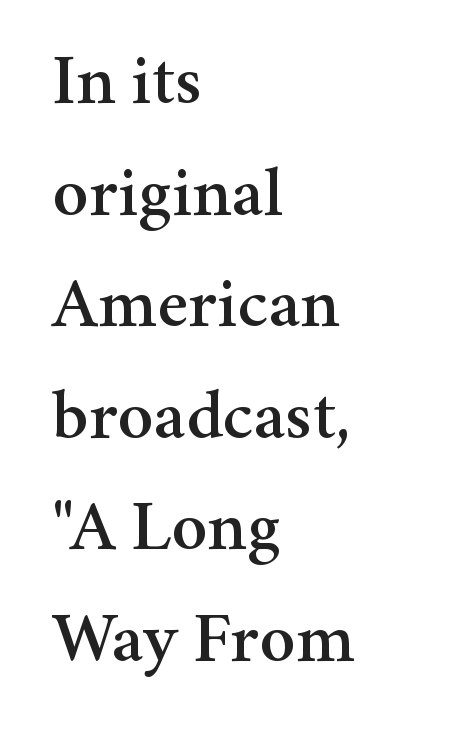
{"serif": "yes", "italic": "no", "width": "normal", "stroke_contrast": "medium", "x_height": "medium", "monospaced": "no", "underline": "no", "align": "left", "line_spacing": "normal", "line_spacing_ratio": 1.55, "letter_spacing": "normal", "letter_spacing_em": 0.0, "glyph_px": 72}
